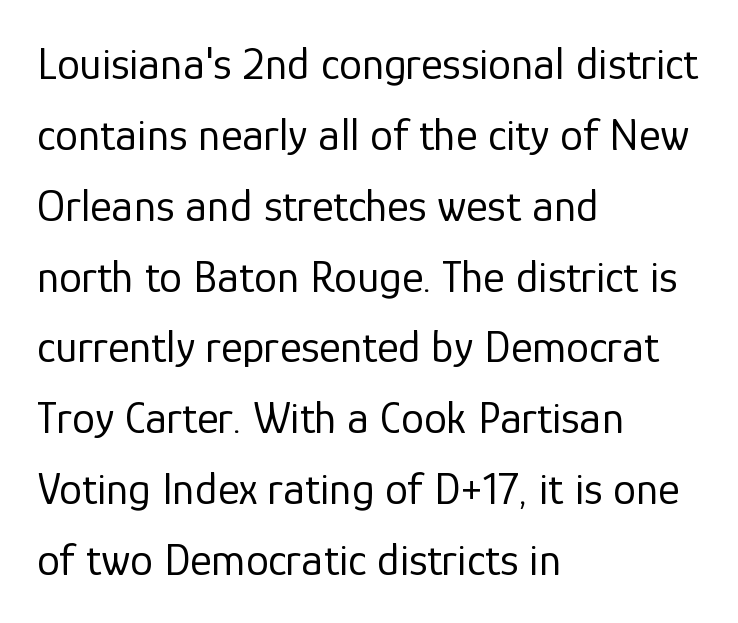
Which margin do the lines hug? The left one — the right edge is uneven. Look at the bottom of the vertical strokes: they stop flat, with no serifs. The baseline area is clear. The vertical gap from one line to the next is medium. Tracking here is standard; glyphs follow each other at the usual distance. Italic? Not at all — the glyphs are vertical.
